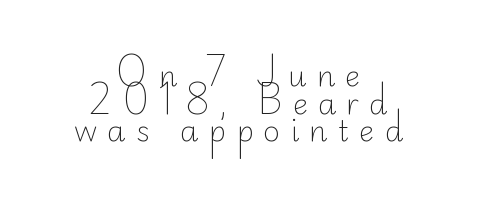
Q: Is the text bold? A: No.
Q: Is the text italic (slanted)? A: No, it is upright.
Q: Is the typeface a serif or a sans-serif typeface? A: Sans-serif.
Q: Is the text underlined? A: No.
Q: How is the paragraph aligned? A: Centered.
Q: Is the spacing between letters normal or unusually wide? A: Unusually wide.
Q: Is the spacing between lines tight, normal or loose? A: Tight.
Q: Width (condensed, normal, or wide)? A: Normal.
Q: Stroke contrast? A: Low.
Q: x-height? A: Small.
Q: Monospaced? A: No.
